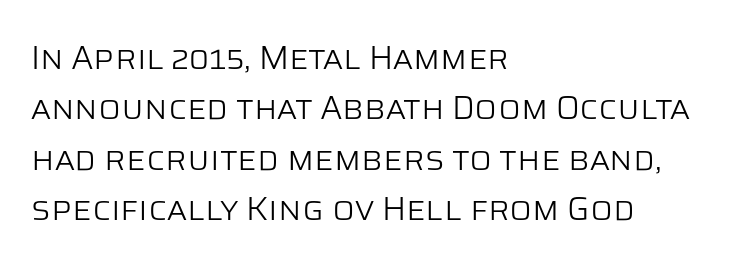
{"serif": "no", "italic": "no", "bold": "no", "weight": "light", "width": "normal", "stroke_contrast": "low", "x_height": "large", "monospaced": "no", "underline": "no", "align": "left", "line_spacing": "normal", "line_spacing_ratio": 1.53, "letter_spacing": "normal", "letter_spacing_em": 0.0, "glyph_px": 33}
